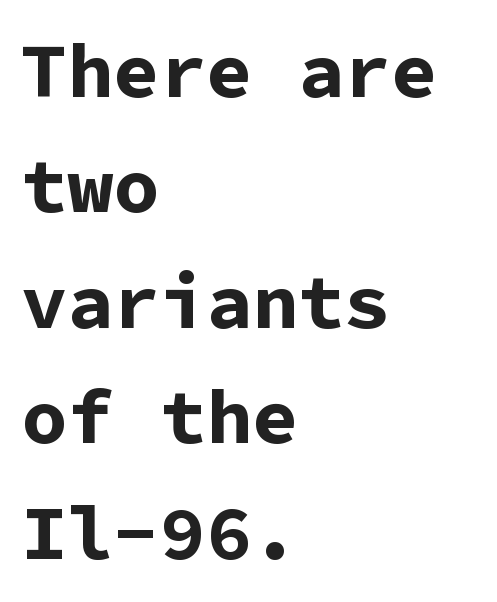
Just letters on the line, the space beneath them empty. The face used here is rendered with its standard letterfit. Rendered with straight, roman letterforms. Note the uniform advance width — an 'i' takes as much space as an 'm'. Where is the straight margin? On the left. The characters display no serif detailing; their extremities are plain.
